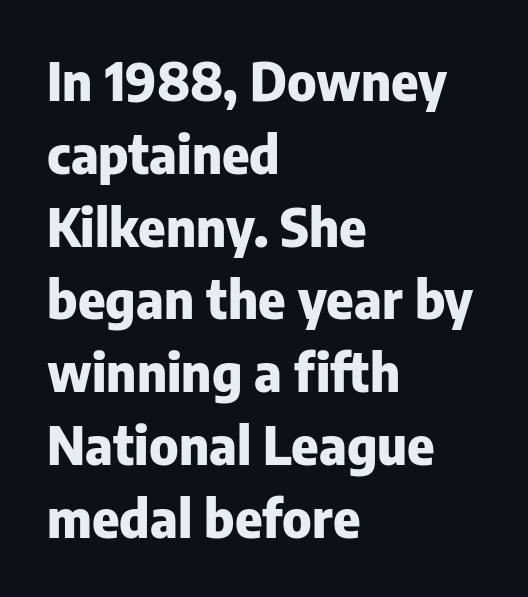
The image shows 52 px heavy sans-serif type, upright; set left-aligned, normal line spacing (1.4x), normal letter spacing, not underlined; low stroke contrast and a medium x-height.
